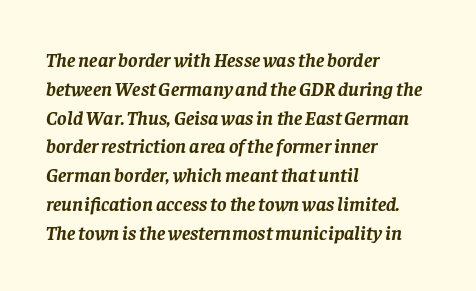
Q: Is the text bold? A: Yes.
Q: Is the text italic (slanted)? A: Yes, it leans right by about 8 degrees.
Q: Is the text underlined? A: No.
Q: How is the paragraph aligned? A: Left-aligned.
Q: Is the spacing between letters normal or unusually wide? A: Normal.
Q: Is the spacing between lines tight, normal or loose? A: Normal.
